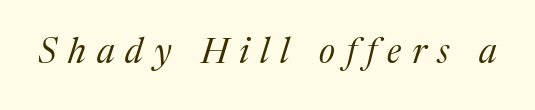
Q: Is the text bold? A: No.
Q: Is the text italic (slanted)? A: Yes, it leans right by about 17 degrees.
Q: Is the typeface a serif or a sans-serif typeface? A: Serif.
Q: Is the text underlined? A: No.
Q: Is the spacing between letters normal or unusually wide? A: Unusually wide.
Q: Width (condensed, normal, or wide)? A: Normal.
Q: Stroke contrast? A: Medium.
Q: x-height? A: Medium.
Q: Monospaced? A: No.
